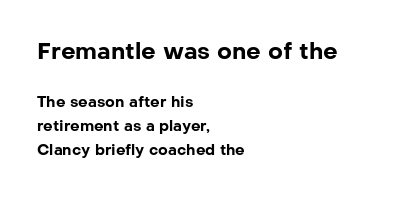
The image shows 23 px bold type, upright; set left-aligned, normal line spacing (1.6x), normal letter spacing, not underlined; the first (top) block is 1.53x larger.
